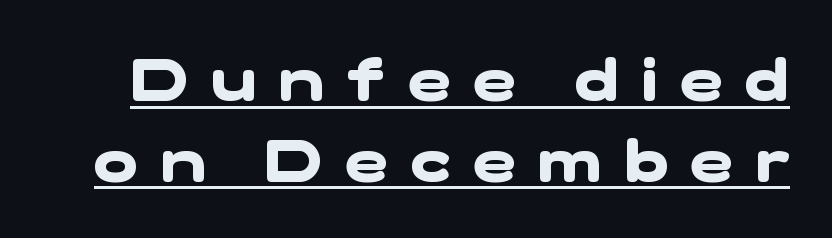
Heavy, bold letterforms. The passage shown is underscored from start to finish. The leading is moderate, giving the passage an even texture. Substantial extra tracking has been applied to these lines.
